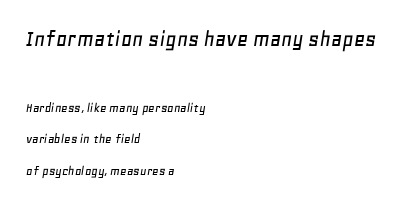
{"italic": "yes", "lean": "right", "slant_degrees": 11, "underline": "no", "align": "left", "line_spacing": "loose", "line_spacing_ratio": 2.27, "letter_spacing": "normal", "letter_spacing_em": 0.0, "larger_block": "first", "size_ratio": 1.71, "glyph_px": 24}
